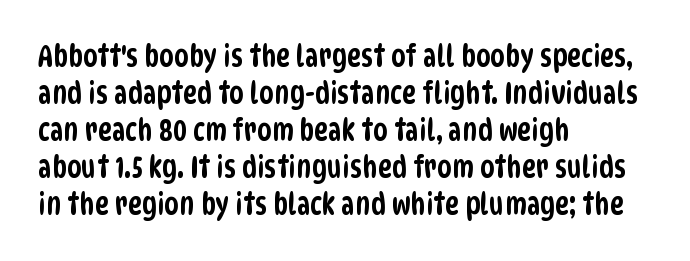
The image shows 30 px condensed sans-serif type; set left-aligned, line spacing 1.23x, normal letter spacing, not underlined; low stroke contrast and a large x-height.
